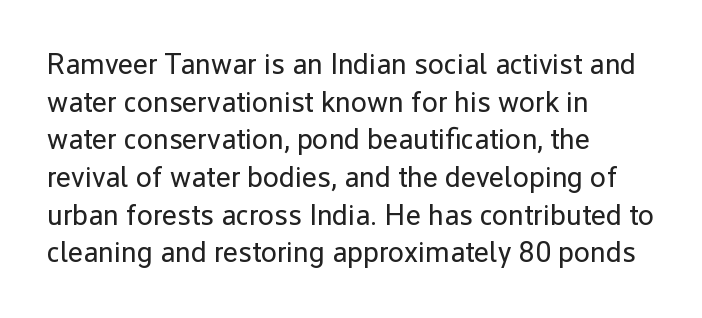
Is the letter spacing exaggerated? No — it looks like the ordinary default. Compared with a typical body face, this is equally light or lighter still. The axis of the letterforms is exactly vertical. Nothing sits at the stroke ends, so this counts as sans-serif. You could not count columns in this text — the font is proportionally spaced. In CSS terms this would be text-align: left.
